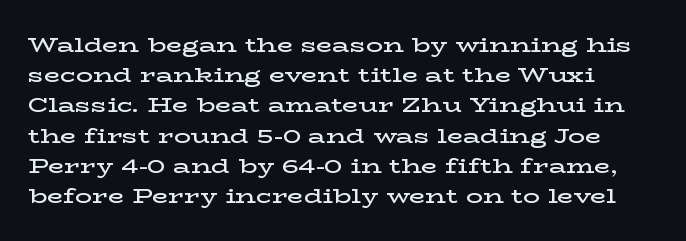
Q: Is the text bold? A: Semi-bold.
Q: Is the text italic (slanted)? A: No, it is upright.
Q: Is the text underlined? A: No.
Q: How is the paragraph aligned? A: Left-aligned.
Q: Is the spacing between letters normal or unusually wide? A: Normal.
Q: Is the spacing between lines tight, normal or loose? A: Normal.
